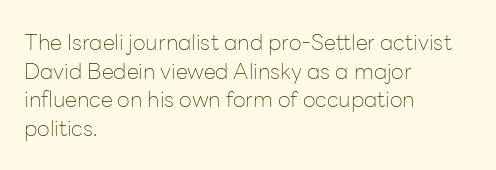
Check the space under the baseline: it is left empty. Characters follow at the spacing the type designer built in. These glyphs show unthickened strokes, regular width or finer. This is the regular roman posture of the typeface. A typesetter would call this leading conventional body-copy spacing. The compositor pushed each line to the left boundary.
